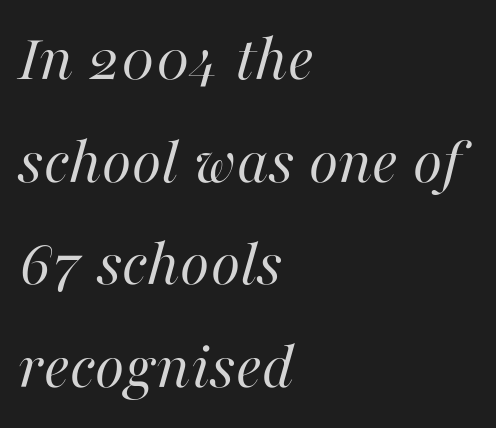
You could not count columns in this text — the font is proportionally spaced. No extra ink here — the face is not bold. Emphasis-style slanted type is in use. Spacing between characters is what you'd get straight out of the box.
